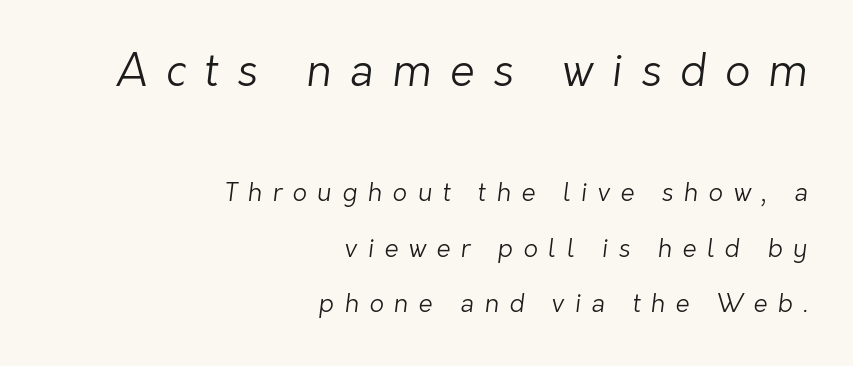
The image shows 44 px light sans-serif type; set right-aligned, loose line spacing (2.21x), unusually wide letter spacing (+0.42 em), not underlined; the first (top) block is 1.76x larger; low stroke contrast and a medium x-height.
